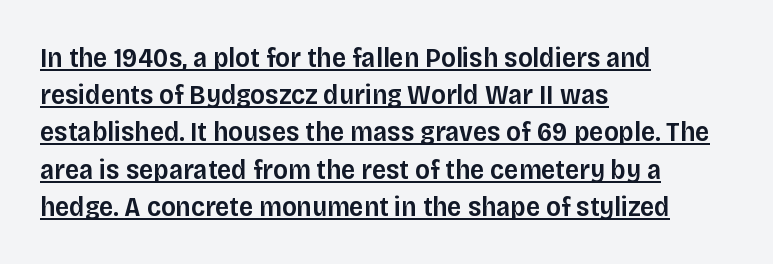
The image shows 28 px semibold sans-serif type, upright; set left-aligned, normal line spacing (1.33x), normal letter spacing, underlined; low stroke contrast and a large x-height.
